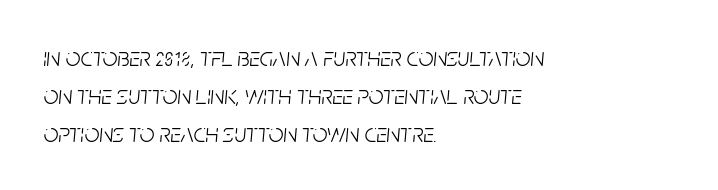
Typeset ragged right — the left edge is the straight one. The block of text has a typical density, with ordinary space between rows. Students, note that the glyphs here touch the page at normal intervals. Counters stay open thanks to moderate or lighter strokes. Slanted lettering throughout. Bare-footed words on every line.
